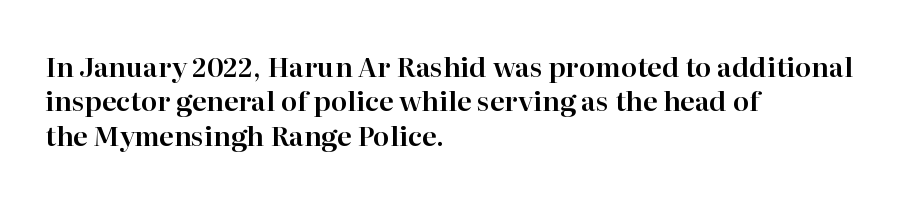
Do the letters lean? They stand straight. Lines of text with bare space underneath. The passage shown stacks its lines at a standard gap. Casual observation: everything's shoved over to the left.
